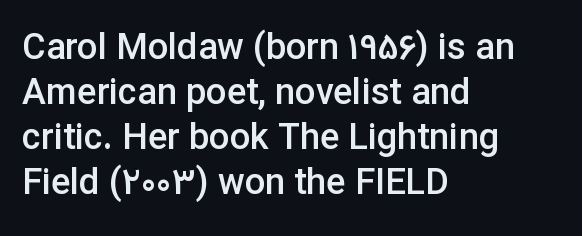
Q: Is the text bold? A: Semi-bold.
Q: Is the text italic (slanted)? A: No, it is upright.
Q: Is the typeface a serif or a sans-serif typeface? A: Sans-serif.
Q: Is the text underlined? A: No.
Q: How is the paragraph aligned? A: Left-aligned.
Q: Is the spacing between letters normal or unusually wide? A: Normal.
Q: Is the spacing between lines tight, normal or loose? A: Normal.
Q: Width (condensed, normal, or wide)? A: Normal.
Q: Stroke contrast? A: Low.
Q: x-height? A: Medium.
Q: Monospaced? A: No.
